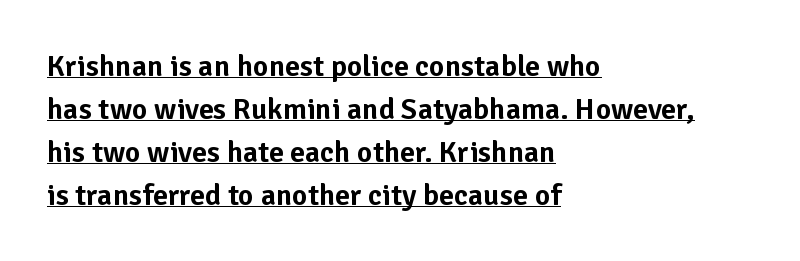
{"serif": "no", "italic": "no", "width": "normal", "stroke_contrast": "low", "x_height": "medium", "monospaced": "no", "underline": "yes", "align": "left", "line_spacing": "normal", "line_spacing_ratio": 1.43, "letter_spacing": "normal", "letter_spacing_em": 0.0, "glyph_px": 30}
